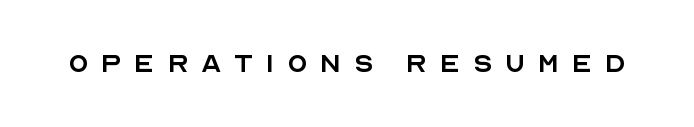
Q: Is the text bold? A: No.
Q: Is the text italic (slanted)? A: No, it is upright.
Q: Is the typeface a serif or a sans-serif typeface? A: Sans-serif.
Q: Is the text underlined? A: No.
Q: Is the spacing between letters normal or unusually wide? A: Unusually wide.
Q: Width (condensed, normal, or wide)? A: Normal.
Q: x-height? A: Large.
Q: Monospaced? A: No.
